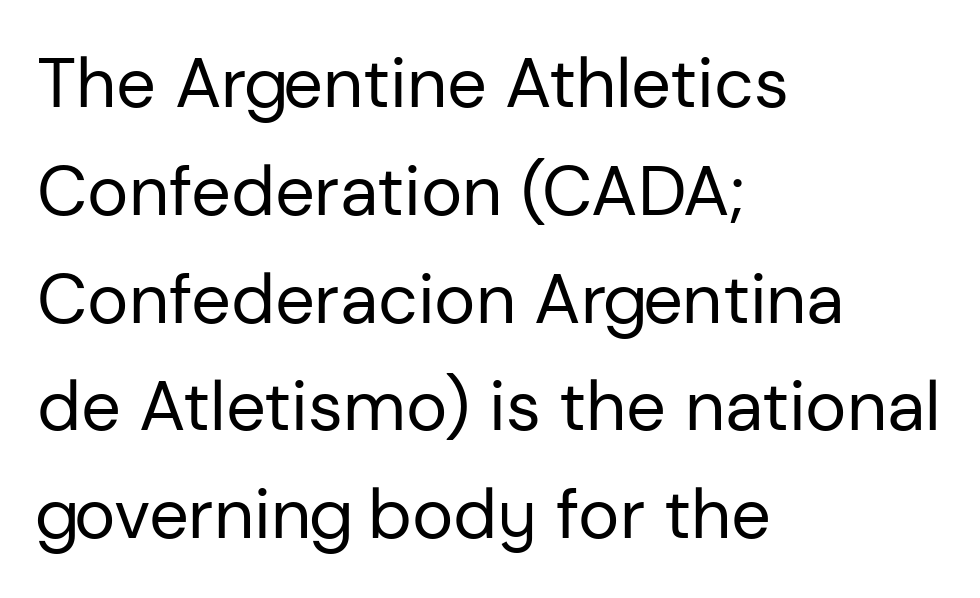
The text block is weighted toward the left margin, trailing off unevenly rightward. Weight: regular or lighter. Italic? Not at all — the glyphs are vertical. Classification — sans serif. The rendering uses natural spacing where letterforms have individual widths. Characters follow at the spacing the type designer built in.
